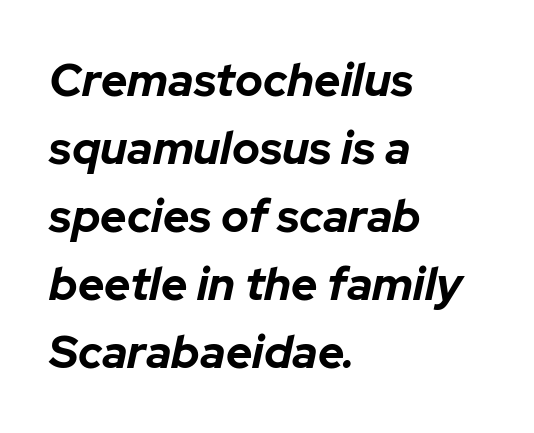
{"italic": "yes", "lean": "right", "slant_degrees": 12, "bold": "yes", "weight": "bold", "width": "normal", "stroke_contrast": "low", "x_height": "medium", "monospaced": "no", "underline": "no", "align": "left", "line_spacing": "normal", "line_spacing_ratio": 1.48, "letter_spacing": "normal", "letter_spacing_em": 0.0, "glyph_px": 46}
